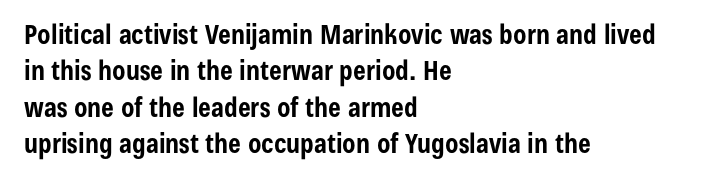
{"italic": "no", "bold": "yes", "underline": "no", "align": "left", "line_spacing": "normal", "line_spacing_ratio": 1.35, "letter_spacing": "normal", "letter_spacing_em": 0.0, "glyph_px": 27}
